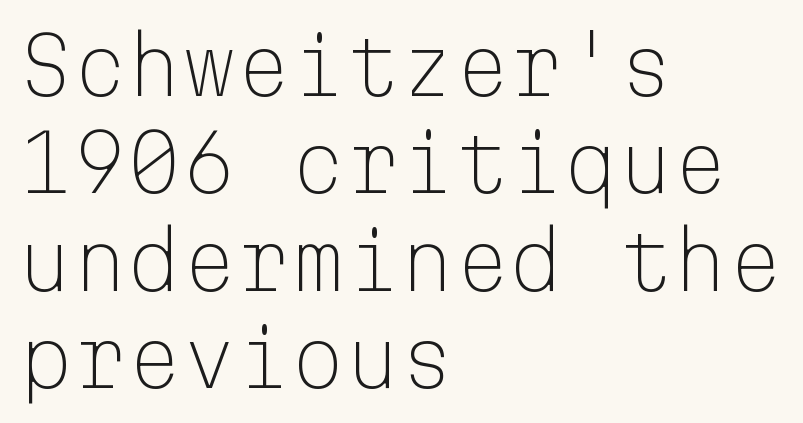
Q: Is the text bold? A: No.
Q: Is the text italic (slanted)? A: No, it is upright.
Q: Is the typeface a serif or a sans-serif typeface? A: Sans-serif.
Q: Is the text underlined? A: No.
Q: How is the paragraph aligned? A: Left-aligned.
Q: Is the spacing between letters normal or unusually wide? A: Normal.
Q: Is the spacing between lines tight, normal or loose? A: Normal.
Q: Width (condensed, normal, or wide)? A: Normal.
Q: Stroke contrast? A: Low.
Q: x-height? A: Medium.
Q: Monospaced? A: Yes.
